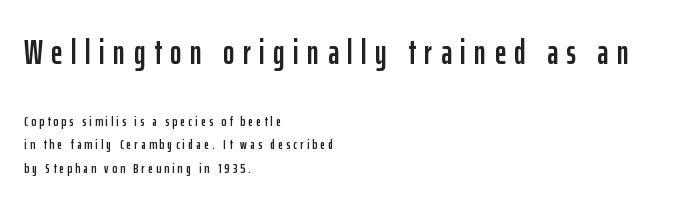
The emphasis by scale lands on block number one, above. This sample uses a sans-serif face. These lines are set flush left with a ragged right edge. The passage shown has open, widely tracked lettering throughout. Interline gaps are of average width in this sample.
